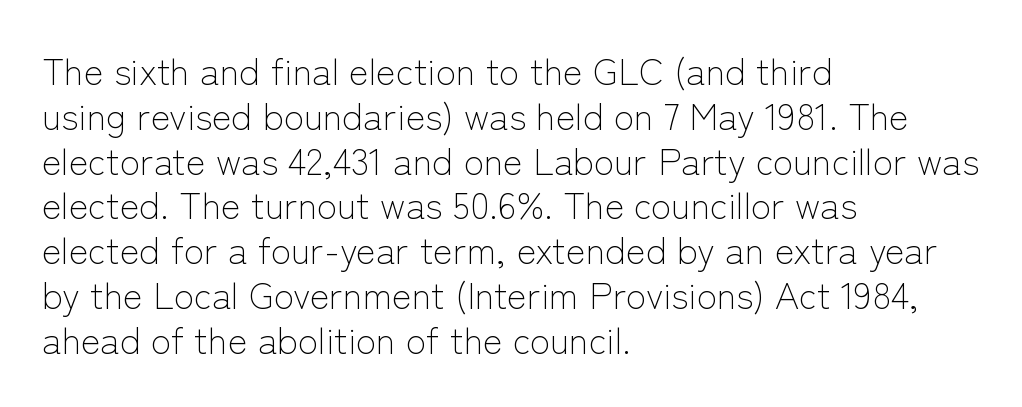
The image shows 37 px light sans-serif type, upright; set left-aligned, line spacing 1.21x, normal letter spacing, not underlined; low stroke contrast and a medium x-height.
